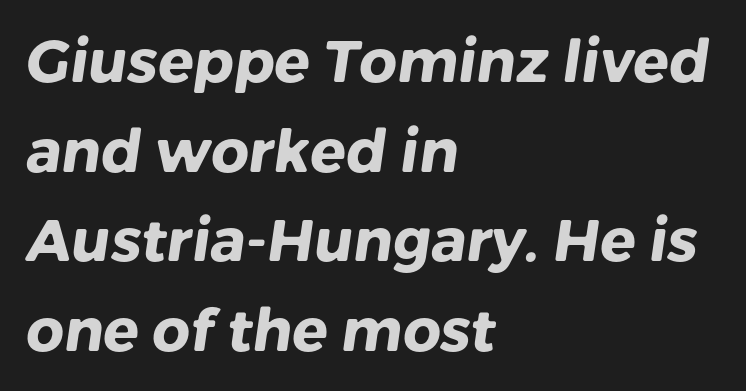
You can tell from the bare stems that sans-serif type was used. Spacing verdict: proportional, widths tailored to each character. Teacher's note: observe the even left margin — that is flush-left alignment. You'd pick this weight for a headline — it's a proper bold. Honestly, the letter spacing is just normal — you wouldn't notice it.
